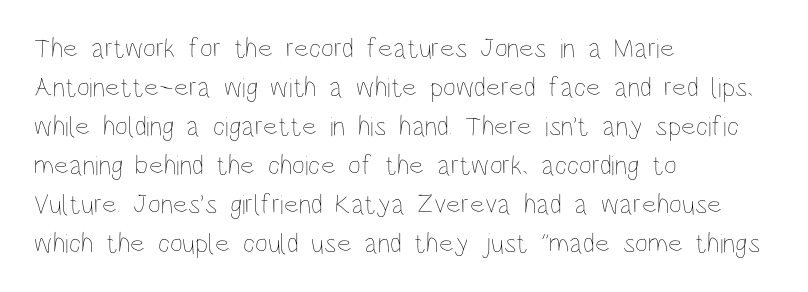
Q: Is the text bold? A: No.
Q: Is the text italic (slanted)? A: No, it is upright.
Q: Is the text underlined? A: No.
Q: How is the paragraph aligned? A: Left-aligned.
Q: Is the spacing between letters normal or unusually wide? A: Normal.
Q: Is the spacing between lines tight, normal or loose? A: Normal.
Q: Width (condensed, normal, or wide)? A: Condensed.
Q: Stroke contrast? A: Low.
Q: x-height? A: Large.
Q: Monospaced? A: No.
